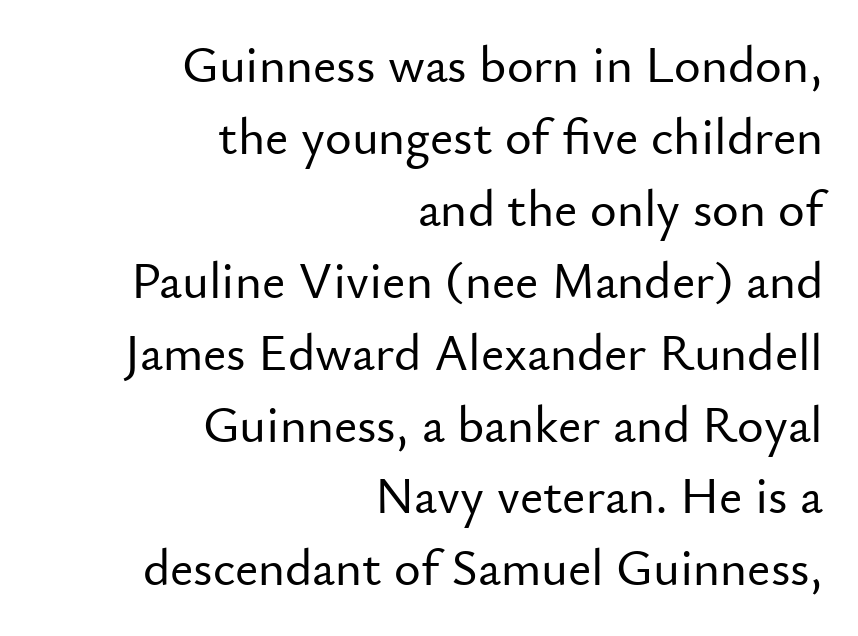
{"serif": "no", "italic": "no", "width": "normal", "stroke_contrast": "low", "x_height": "small", "monospaced": "no", "underline": "no", "align": "right", "line_spacing": "normal", "line_spacing_ratio": 1.41, "letter_spacing": "normal", "letter_spacing_em": 0.0, "glyph_px": 51}
